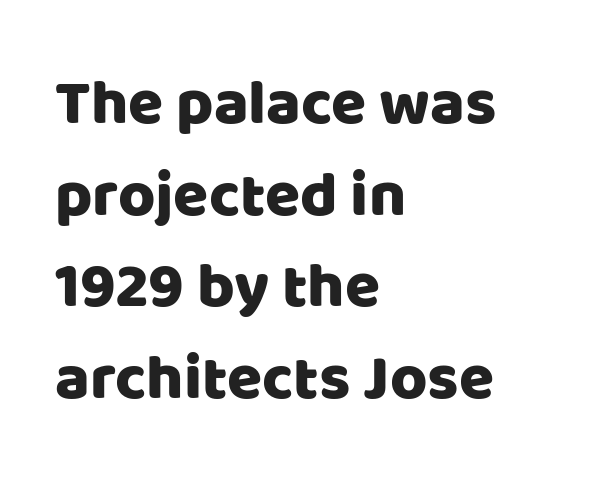
The image shows 64 px sans-serif type, upright; set left-aligned, normal line spacing (1.43x), normal letter spacing, not underlined; low stroke contrast and a large x-height.
